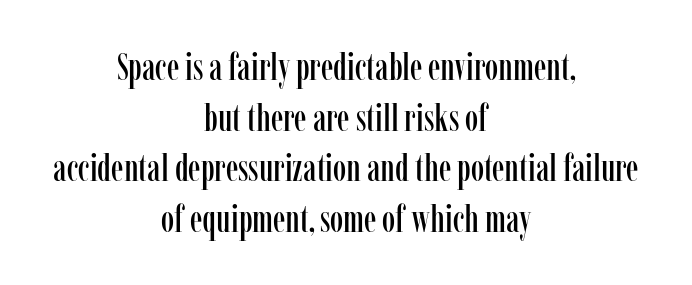
The letters carry serifs — small finishing strokes at the ends of their stems. Plain, unruled lines of type. Both edges are ragged and mirror each other, which tells us the setting is centered. Baseline-to-baseline distance is the conventional proportion of letter height. The letters sit at their default tracking, neither squeezed nor spread.
